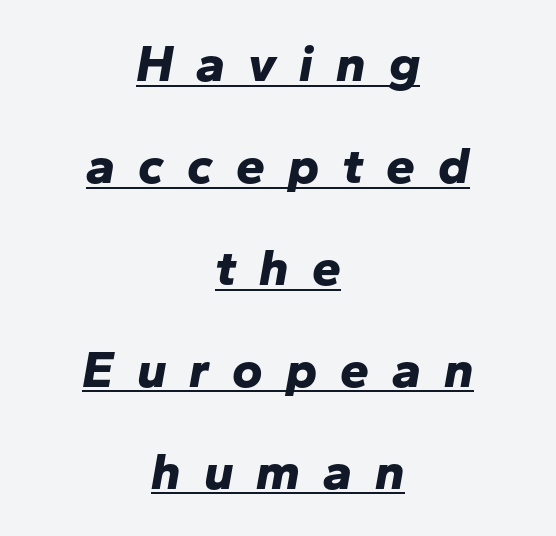
Rendered with sloped, italic letterforms. The lines are spread far apart with generous leading. The glyphs have the mass of a bold cut. The rag falls on both sides of this text block equally. The letters advance in unequal steps, a hallmark of proportional type.
